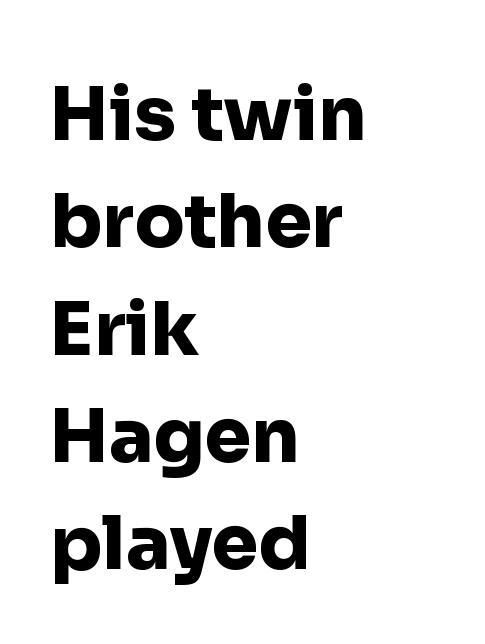
Heavy-handed strokes throughout: this text is bold. Reading down the column, the eye jumps a familiar distance to each next line. Reading down the block, your eye returns to a fixed left position each line. These lines are rendered in a variable-pitch font. Words float on clear page, feet unadorned.
